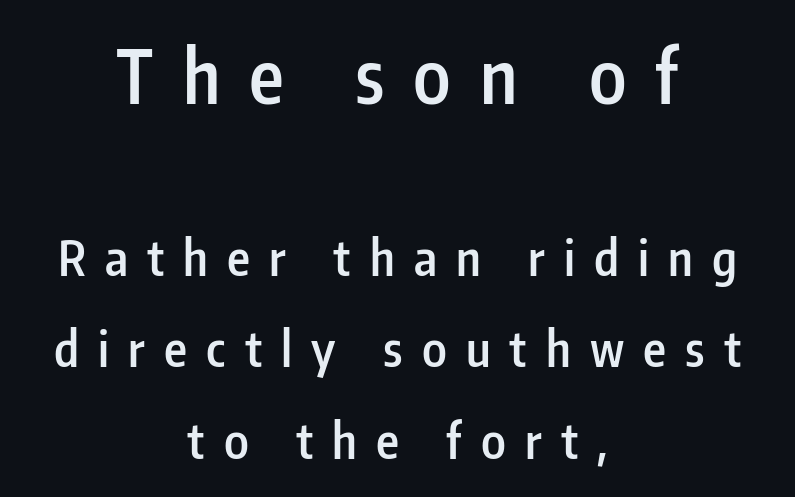
The image shows 74 px semibold, condensed sans-serif type, upright; set centered, line spacing 1.87x, unusually wide letter spacing (+0.39 em), not underlined; the first (top) block is 1.51x larger; low stroke contrast and a medium x-height.
